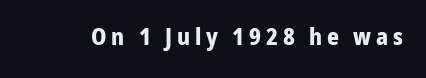
The image shows 23 px bold type, upright; set unusually wide letter spacing (+0.21 em), not underlined.
